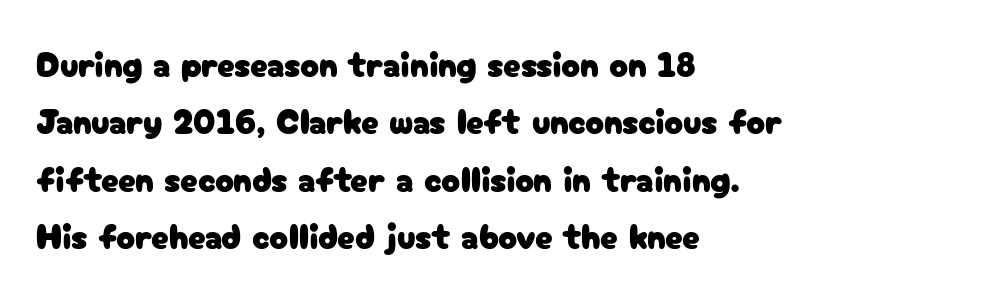
{"serif": "no", "italic": "no", "width": "normal", "stroke_contrast": "low", "x_height": "medium", "monospaced": "no", "underline": "no", "align": "left", "line_spacing": "normal", "line_spacing_ratio": 1.64, "letter_spacing": "normal", "letter_spacing_em": 0.0, "glyph_px": 35}
